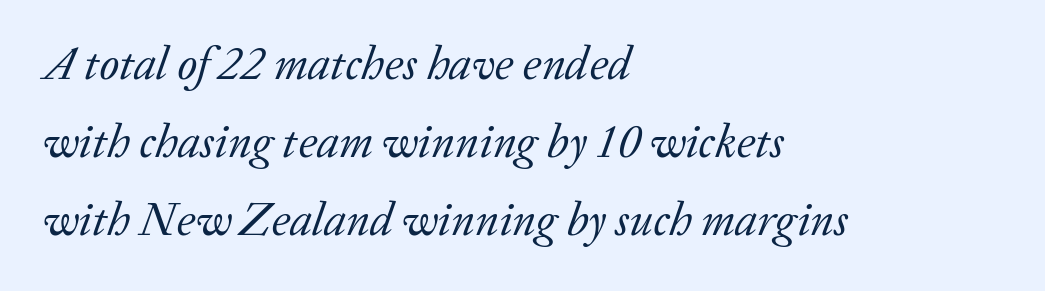
{"serif": "yes", "italic": "yes", "lean": "right", "slant_degrees": 20, "bold": "no", "weight": "regular", "width": "normal", "stroke_contrast": "low", "x_height": "medium", "monospaced": "no", "underline": "no", "align": "left", "line_spacing": "normal", "line_spacing_ratio": 1.66, "letter_spacing": "normal", "letter_spacing_em": 0.0, "glyph_px": 47}
